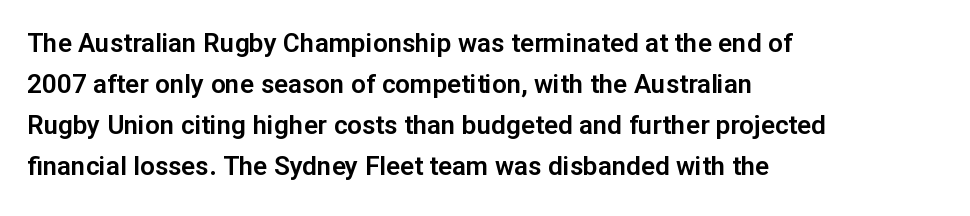
{"italic": "no", "underline": "no", "align": "left", "line_spacing": "normal", "line_spacing_ratio": 1.58, "letter_spacing": "normal", "letter_spacing_em": 0.0, "glyph_px": 26}
